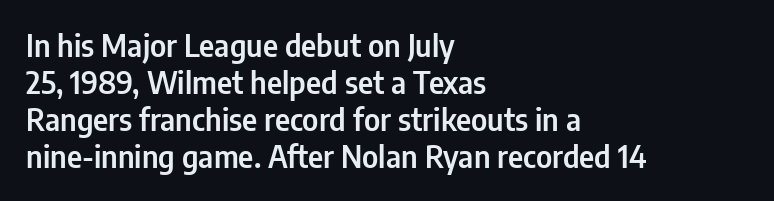
{"serif": "no", "italic": "no", "width": "condensed", "stroke_contrast": "low", "x_height": "medium", "monospaced": "no", "underline": "no", "align": "left", "line_spacing_ratio": 1.23, "letter_spacing": "normal", "letter_spacing_em": 0.0, "glyph_px": 30}
